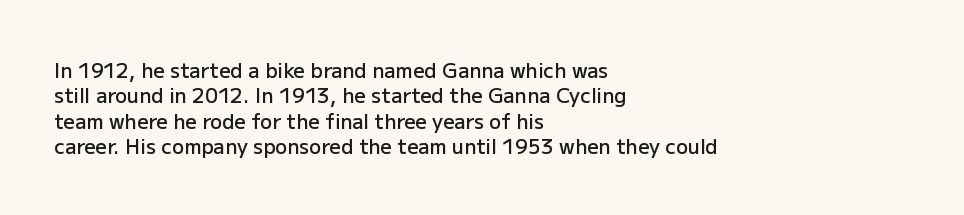
{"italic": "no", "bold": "semi", "underline": "no", "align": "left", "line_spacing": "normal", "line_spacing_ratio": 1.27, "letter_spacing": "normal", "letter_spacing_em": 0.0, "glyph_px": 20}
